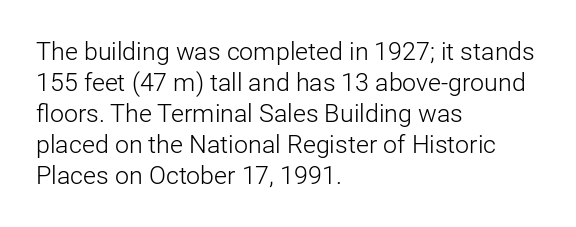
{"italic": "no", "bold": "no", "underline": "no", "align": "left", "line_spacing_ratio": 1.24, "letter_spacing": "normal", "letter_spacing_em": 0.0, "glyph_px": 25}
